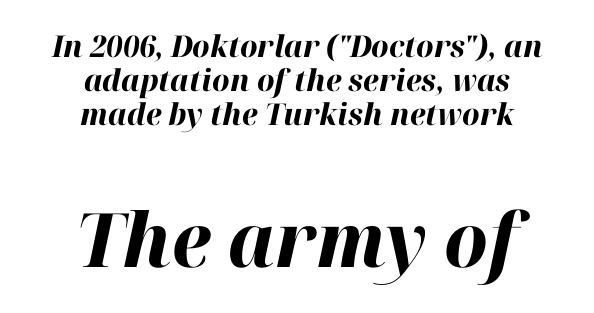
Q: Is the text bold? A: Yes.
Q: Is the text italic (slanted)? A: Yes, it leans right by about 12 degrees.
Q: Is the text underlined? A: No.
Q: How is the paragraph aligned? A: Centered.
Q: Is the spacing between letters normal or unusually wide? A: Normal.
Q: Is the spacing between lines tight, normal or loose? A: Tight.
Q: Which block of text is set in a larger size, the first (top) or the second (bottom)? A: The second (bottom) one.
Q: Width (condensed, normal, or wide)? A: Normal.
Q: Stroke contrast? A: High.
Q: x-height? A: Medium.
Q: Monospaced? A: No.
